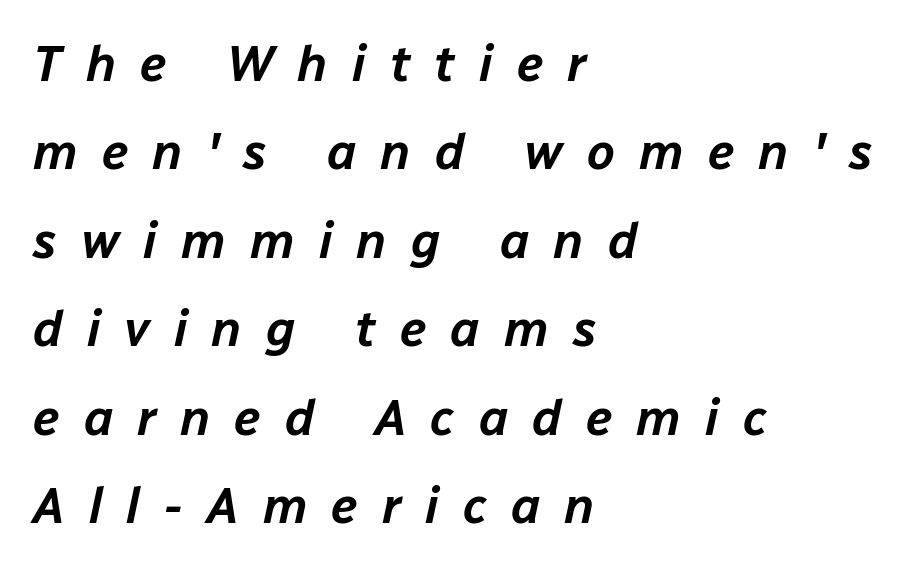
The image shows 50 px text type, italic (leaning right); set left-aligned, line spacing 1.77x, unusually wide letter spacing (+0.48 em), not underlined; low stroke contrast and a medium x-height.
